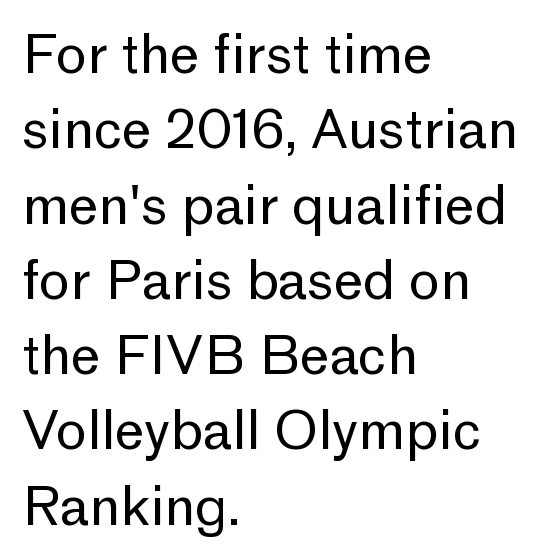
The image shows 53 px regular-weight sans-serif type, upright; set left-aligned, normal line spacing (1.42x), normal letter spacing, not underlined; low stroke contrast and a medium x-height.
